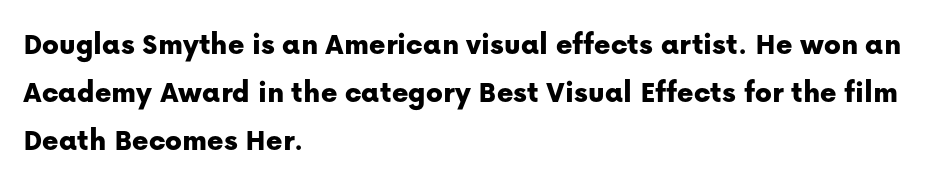
Posture: vertical. Check where the strokes stop: nothing finishes them off — pure sans. A typesetter would call this proportional, since set widths differ per character. The letterforms sit shoulder to shoulder at normal distance. In terms of leading, this rendering sits right in the middle. Underlining? Definitely not there.
